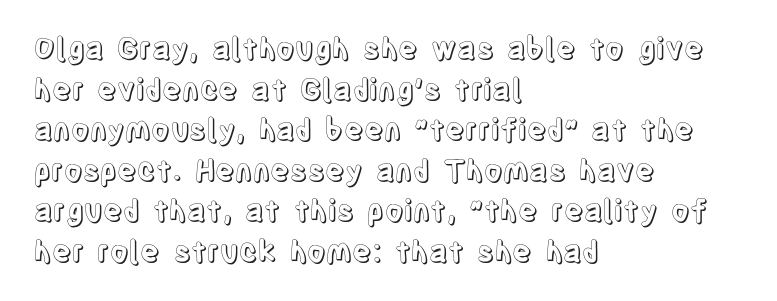
{"italic": "no", "width": "condensed", "x_height": "large", "monospaced": "no", "underline": "no", "align": "left", "line_spacing": "normal", "line_spacing_ratio": 1.4, "letter_spacing": "normal", "letter_spacing_em": 0.0, "glyph_px": 29}
